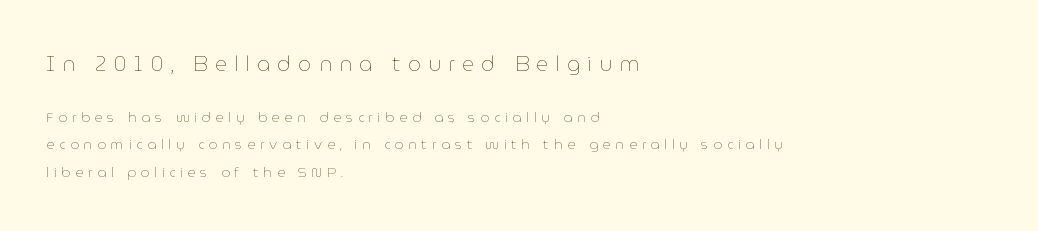
{"italic": "no", "bold": "no", "underline": "no", "align": "left", "line_spacing": "loose", "line_spacing_ratio": 1.99, "letter_spacing": "wide", "letter_spacing_em": 0.34, "larger_block": "first", "size_ratio": 1.5, "glyph_px": 21}
